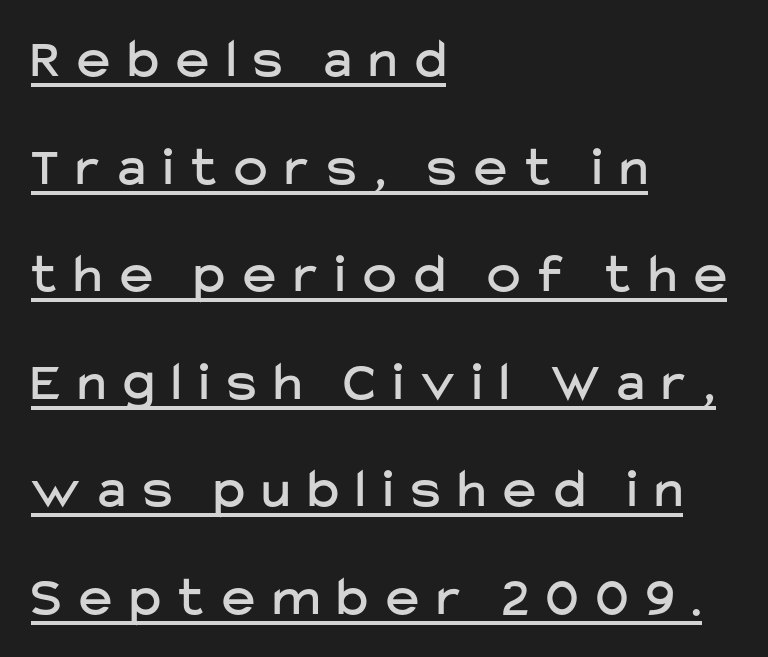
The image shows 56 px sans-serif type, upright; set left-aligned, loose line spacing (1.92x), unusually wide letter spacing (+0.32 em), underlined; low stroke contrast and a medium x-height.
